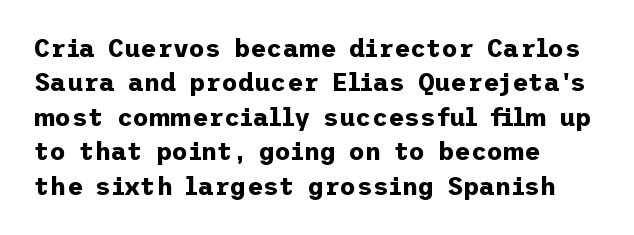
Plain, unruled lines of type. Italic: no, the glyphs are upright roman. The face used here has the dense, thick strokes of a bold. Compared with typical paragraphs, the rows here are spaced about the same. The paragraph has a hard left edge and a soft right edge. Here the glyphs are tracked normally, forming tight word shapes.
